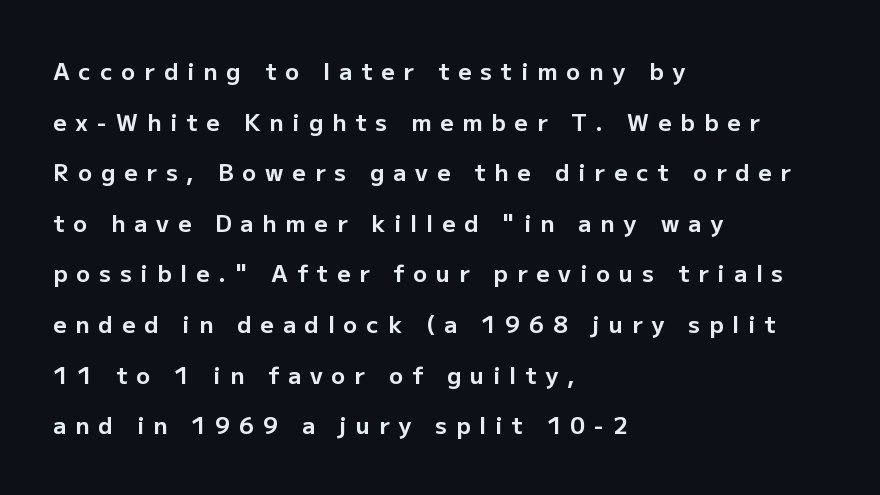
The image shows 23 px bold type, upright; set left-aligned, loose line spacing (2.2x), unusually wide letter spacing (+0.39 em), not underlined.
